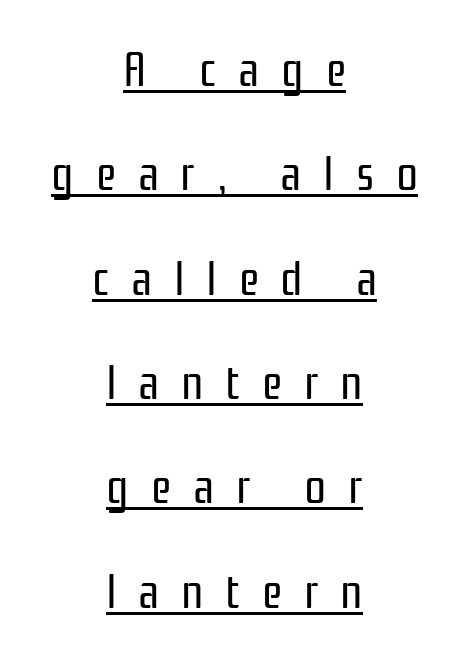
Q: Is the text bold? A: No.
Q: Is the text italic (slanted)? A: No, it is upright.
Q: Is the typeface a serif or a sans-serif typeface? A: Sans-serif.
Q: Is the text underlined? A: Yes.
Q: How is the paragraph aligned? A: Centered.
Q: Is the spacing between letters normal or unusually wide? A: Unusually wide.
Q: Is the spacing between lines tight, normal or loose? A: Loose.
Q: Width (condensed, normal, or wide)? A: Condensed.
Q: Stroke contrast? A: Low.
Q: x-height? A: Medium.
Q: Monospaced? A: No.
